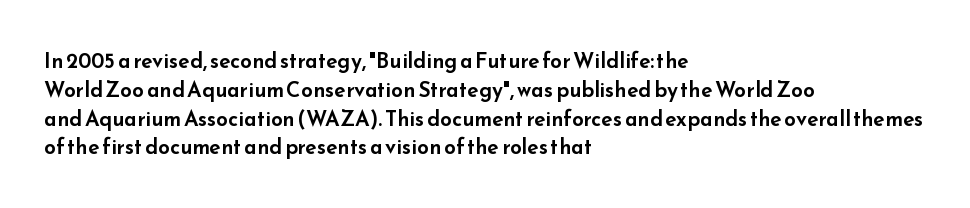
The image shows 21 px text type, upright; set left-aligned, normal line spacing (1.37x), normal letter spacing, not underlined.
